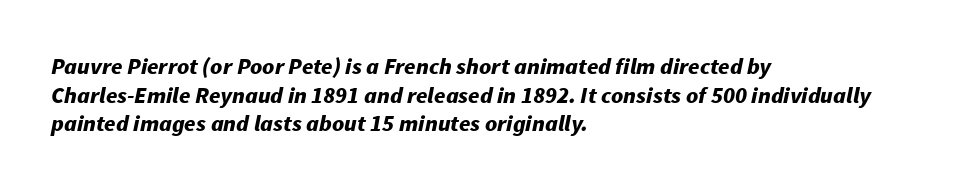
Italic? Definitely — the glyphs are oblique. Check under the words: just untouched page. Is the type bold? Yes — the strokes are clearly thick and heavy. The gaps between neighbouring characters are ordinary and unremarkable.
